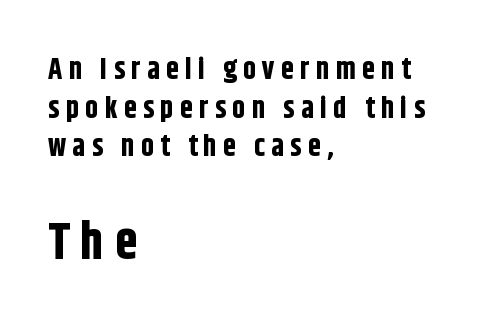
{"serif": "no", "italic": "no", "bold": "yes", "weight": "bold", "width": "condensed", "stroke_contrast": "low", "x_height": "large", "monospaced": "no", "underline": "no", "align": "left", "line_spacing": "normal", "line_spacing_ratio": 1.33, "letter_spacing": "wide", "letter_spacing_em": 0.22, "larger_block": "second", "size_ratio": 1.76, "glyph_px": 51}
